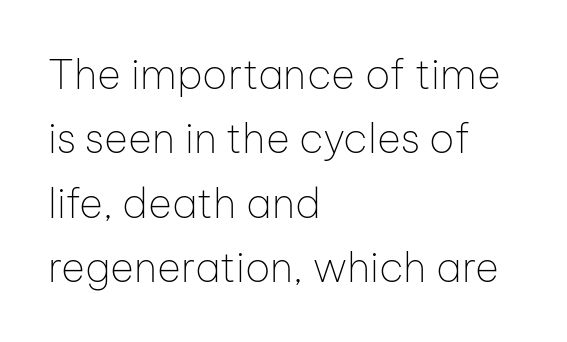
A typesetter would call this proportional, since set widths differ per character. This rendering uses left alignment, leaving the right contour irregular. Descender tails drop into unmarked territory. The leading is moderate, giving the passage an even texture. The text was rendered using a sans face with plain stroke endings.
